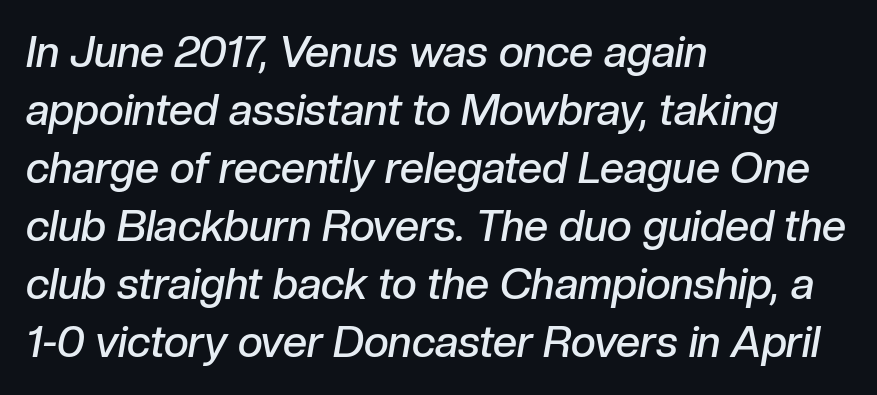
The image shows 43 px semibold type, italic (leaning right); set left-aligned, normal line spacing (1.35x), normal letter spacing, not underlined; low stroke contrast and a medium x-height.
